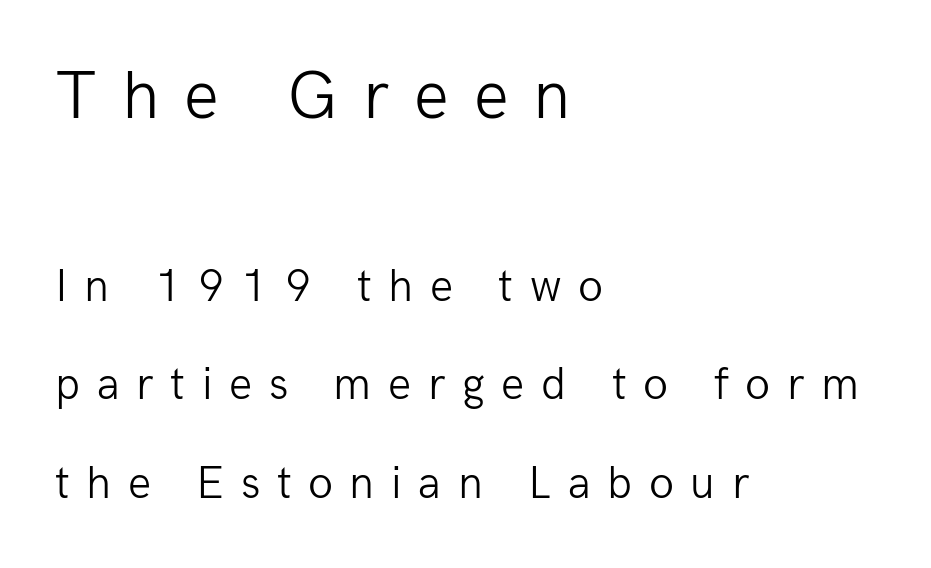
Q: Is the text bold? A: No.
Q: Is the text italic (slanted)? A: No, it is upright.
Q: Is the typeface a serif or a sans-serif typeface? A: Sans-serif.
Q: Is the text underlined? A: No.
Q: How is the paragraph aligned? A: Left-aligned.
Q: Is the spacing between letters normal or unusually wide? A: Unusually wide.
Q: Is the spacing between lines tight, normal or loose? A: Loose.
Q: Which block of text is set in a larger size, the first (top) or the second (bottom)? A: The first (top) one.
Q: Width (condensed, normal, or wide)? A: Normal.
Q: Stroke contrast? A: Low.
Q: x-height? A: Medium.
Q: Monospaced? A: No.
